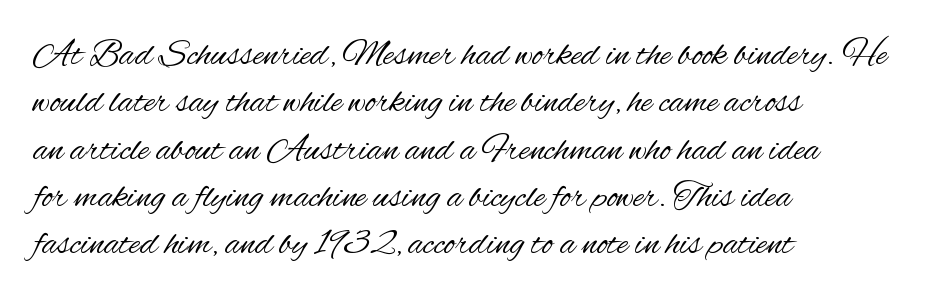
The image shows 37 px regular-weight, condensed sans-serif type; set left-aligned, normal line spacing (1.28x), normal letter spacing, not underlined; medium stroke contrast and a small x-height.
